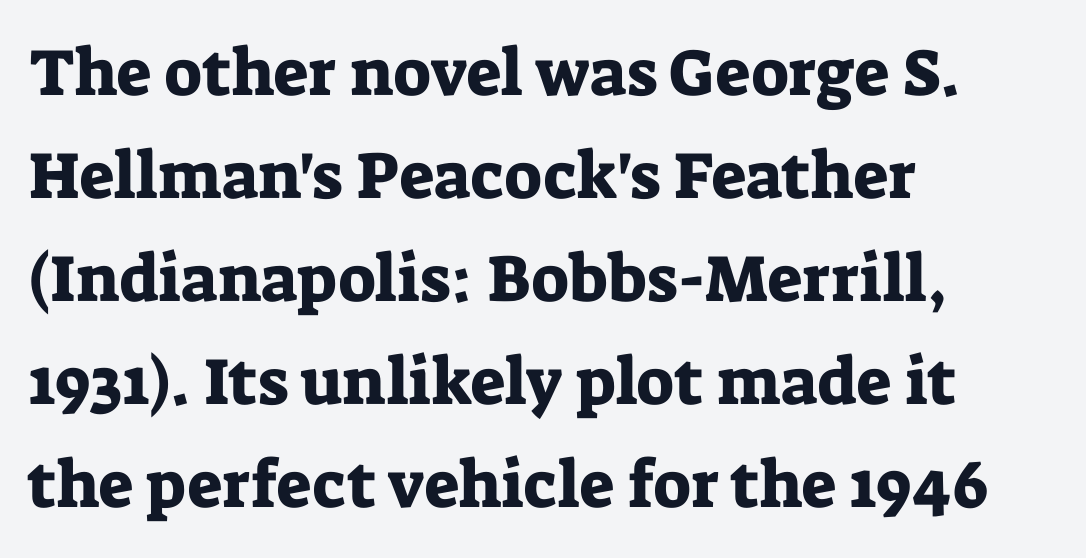
The axis of the letterforms is exactly vertical. The rows are spaced the way most documents space them. Teacher's note: observe the even left margin — that is flush-left alignment. This rendering features lettering with no underline. The passage shown is typed in a proportional face where columns would drift. To sum up the face: it has serifs.
